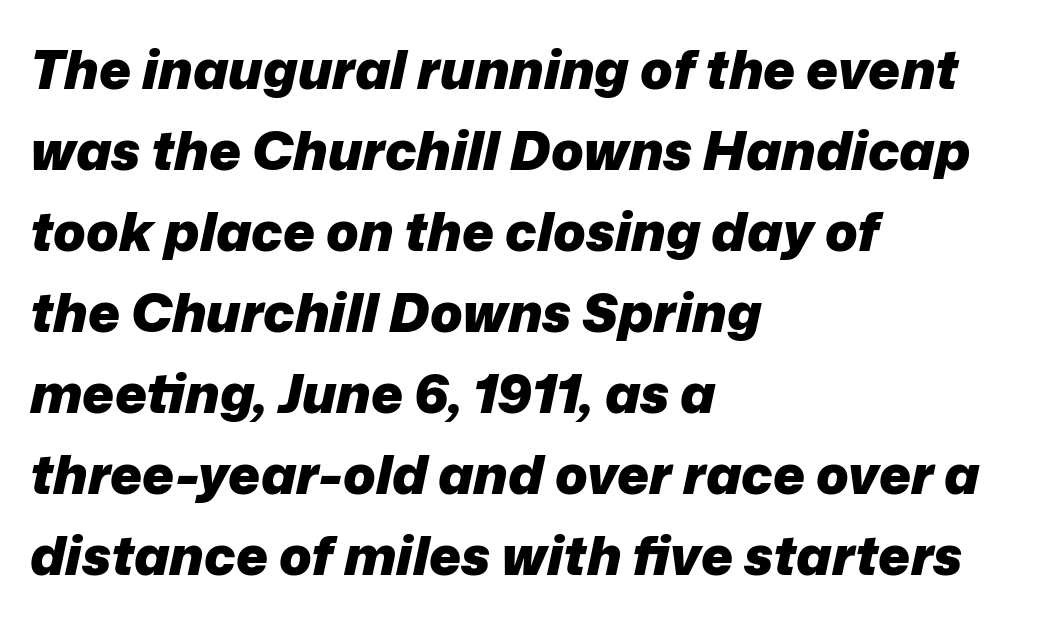
Q: Is the text bold? A: Yes.
Q: Is the text italic (slanted)? A: Yes, it leans right by about 12 degrees.
Q: Is the text underlined? A: No.
Q: How is the paragraph aligned? A: Left-aligned.
Q: Is the spacing between letters normal or unusually wide? A: Normal.
Q: Is the spacing between lines tight, normal or loose? A: Normal.
Q: Width (condensed, normal, or wide)? A: Normal.
Q: Stroke contrast? A: Low.
Q: x-height? A: Medium.
Q: Monospaced? A: No.
